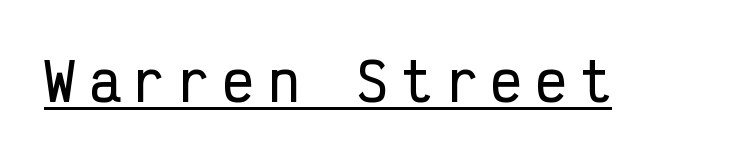
The image shows 52 px condensed sans-serif type, upright, monospaced; set unusually wide letter spacing (+0.26 em), underlined; low stroke contrast and a medium x-height.
